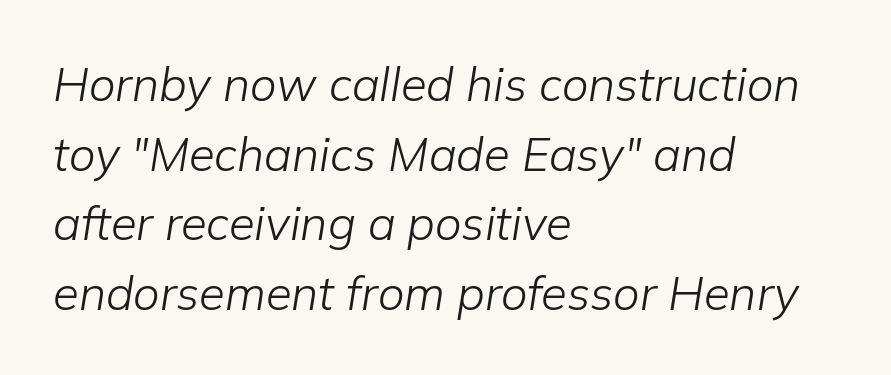
{"italic": "yes", "lean": "right", "slant_degrees": 9, "bold": "no", "weight": "light", "width": "normal", "stroke_contrast": "low", "x_height": "medium", "monospaced": "no", "underline": "no", "align": "left", "line_spacing": "normal", "line_spacing_ratio": 1.48, "letter_spacing": "normal", "letter_spacing_em": 0.0, "glyph_px": 47}
